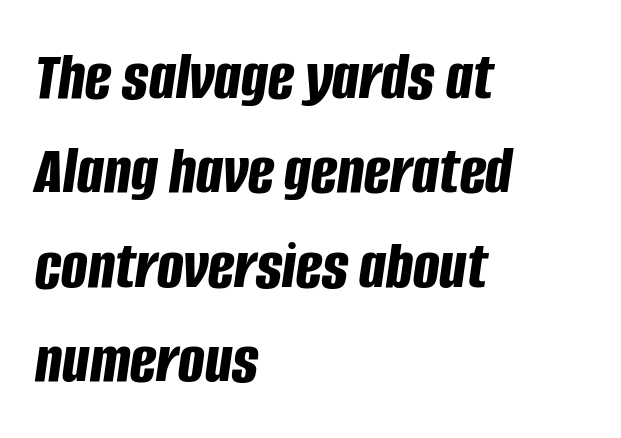
Is the letter spacing exaggerated? No — it looks like the ordinary default. Students, this is bold: see how much ink each stroke carries. Type without underlining. You could not count columns in this text — the font is proportionally spaced. Successive baselines arrive at the customary interval. Is the type slanted? Yes — the strokes lean at a clear angle.
